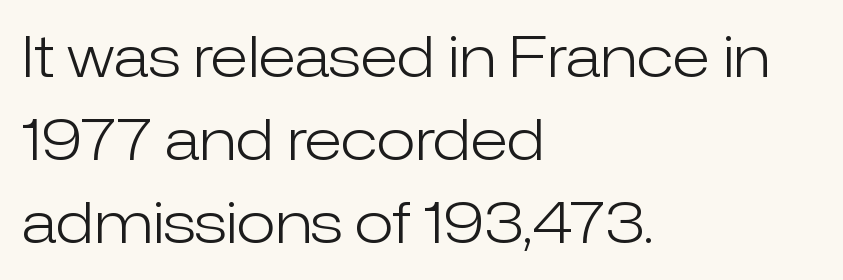
Q: Is the text bold? A: No.
Q: Is the text italic (slanted)? A: No, it is upright.
Q: Is the typeface a serif or a sans-serif typeface? A: Sans-serif.
Q: Is the text underlined? A: No.
Q: How is the paragraph aligned? A: Left-aligned.
Q: Is the spacing between letters normal or unusually wide? A: Normal.
Q: Is the spacing between lines tight, normal or loose? A: Normal.
Q: Width (condensed, normal, or wide)? A: Normal.
Q: Stroke contrast? A: Low.
Q: x-height? A: Medium.
Q: Monospaced? A: No.
